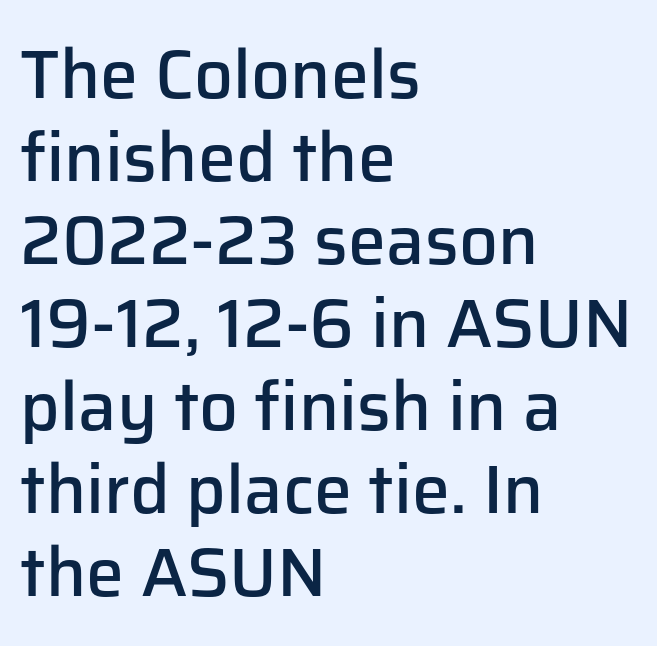
Q: Is the text bold? A: Semi-bold.
Q: Is the text italic (slanted)? A: No, it is upright.
Q: Is the typeface a serif or a sans-serif typeface? A: Sans-serif.
Q: Is the text underlined? A: No.
Q: How is the paragraph aligned? A: Left-aligned.
Q: Is the spacing between letters normal or unusually wide? A: Normal.
Q: Width (condensed, normal, or wide)? A: Normal.
Q: Stroke contrast? A: Low.
Q: x-height? A: Medium.
Q: Monospaced? A: No.
